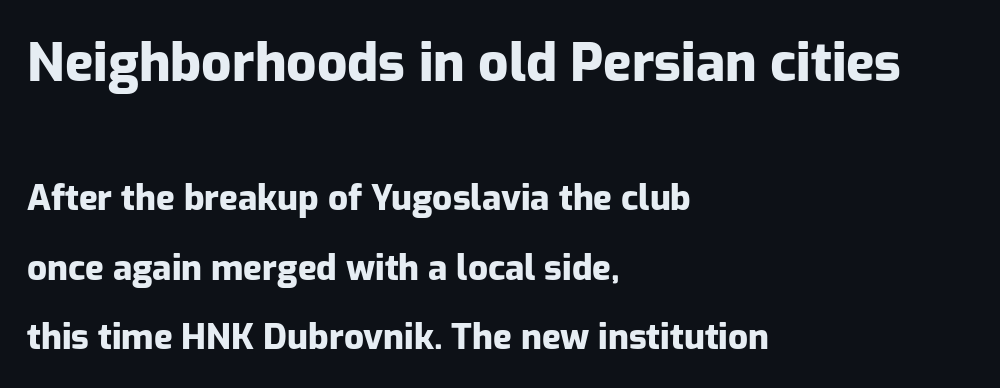
The image shows 53 px heavy sans-serif type, upright; set left-aligned, loose line spacing (1.98x), normal letter spacing, not underlined; the first (top) block is 1.51x larger; low stroke contrast and a medium x-height.
